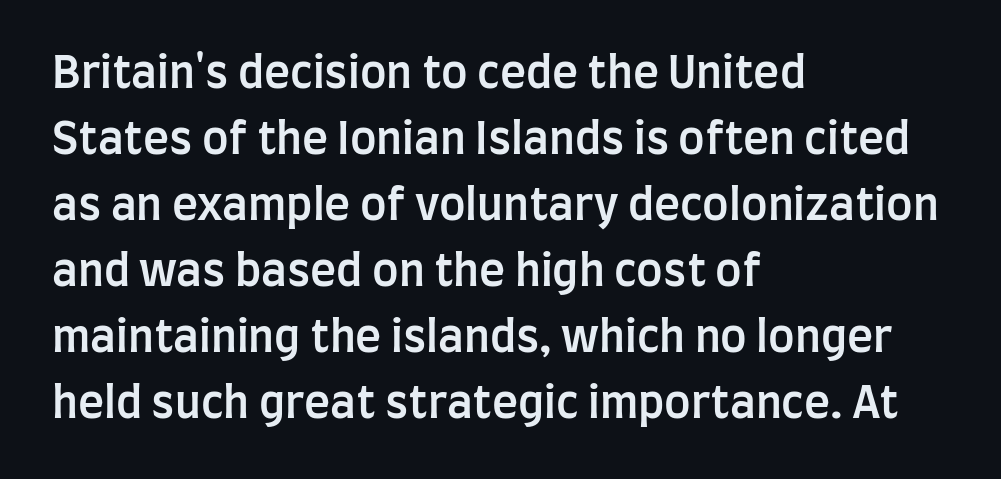
Quick note: underline off. Each letter's strokes conclude bluntly, with no projecting serifs. Is this a fixed-width face? No — the glyphs have proportional, varying widths. The sample has been set in demibold, a notch under bold.
